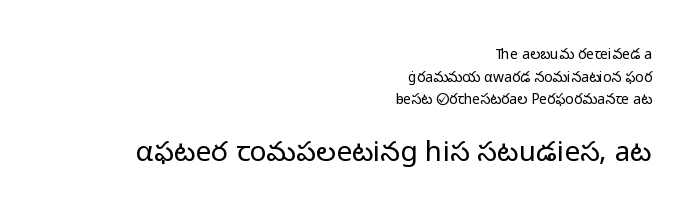
{"serif": "no", "italic": "no", "bold": "no", "weight": "light", "width": "normal", "stroke_contrast": "low", "x_height": "medium", "monospaced": "no", "underline": "no", "align": "right", "line_spacing": "normal", "line_spacing_ratio": 1.62, "letter_spacing": "normal", "letter_spacing_em": 0.0, "larger_block": "second", "size_ratio": 2.0, "glyph_px": 28}
